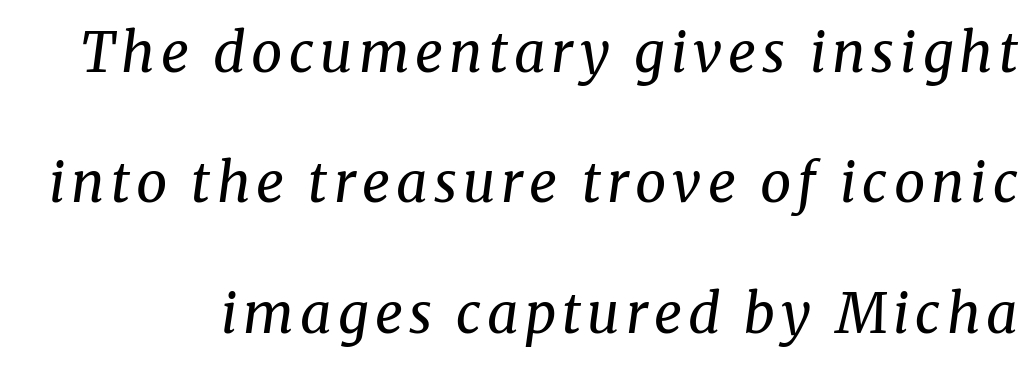
Type style note: has serifs. The letterforms sit at book weight or below. If you drew a line through each stem, it would be angled. A great deal of white space separates one row of letters from the next. Do the characters align in a grid? No, the font is proportional. The baseline area is clear.
